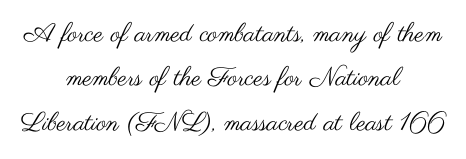
Is the letter spacing exaggerated? No — it looks like the ordinary default. Notice how the passage keeps no hard edge, just a central spine. The passage shown is not bold in any degree. Underline: absent.
